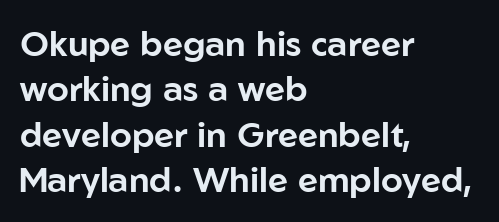
The image shows 35 px sans-serif type, upright; set left-aligned, normal line spacing (1.3x), normal letter spacing, not underlined; low stroke contrast and a medium x-height.
